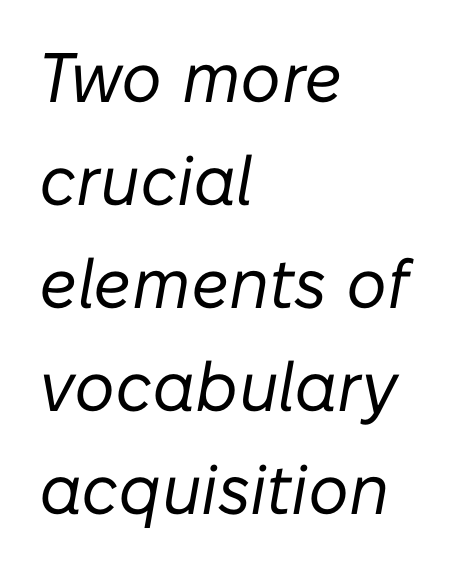
The rendering uses a moderate line-height, typical for paragraphs. Stems and bowls with no extra thickness — not bold. Does extra space separate the letters? No, they use regular spacing. The setting favours the left margin, as ordinary paragraphs usually do. The passage shown is typed in a proportional face where columns would drift. The specimen reads as italic at a glance.
